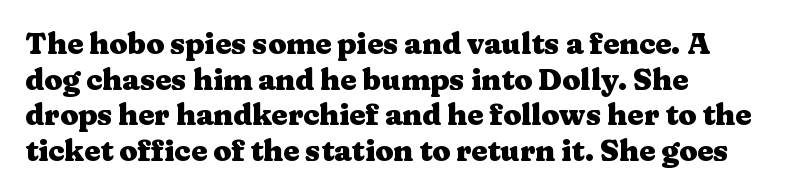
The string is rendered with underlining switched off. Nope, not italic — everything's standing straight. The letters sit at their default tracking, neither squeezed nor spread. The lines in this sample share a left origin and differ only in where they stop. The letters advance in unequal steps, a hallmark of proportional type. Look at the bottom of the vertical strokes: they flare into serifs here.
